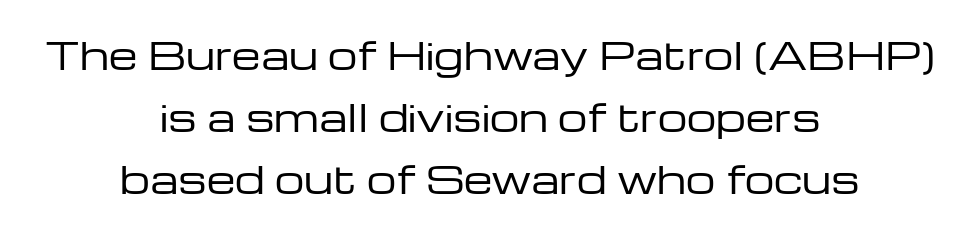
Q: Is the text bold? A: No.
Q: Is the text italic (slanted)? A: No, it is upright.
Q: Is the typeface a serif or a sans-serif typeface? A: Sans-serif.
Q: Is the text underlined? A: No.
Q: How is the paragraph aligned? A: Centered.
Q: Is the spacing between letters normal or unusually wide? A: Normal.
Q: Is the spacing between lines tight, normal or loose? A: Normal.
Q: Width (condensed, normal, or wide)? A: Wide.
Q: Stroke contrast? A: Low.
Q: x-height? A: Medium.
Q: Monospaced? A: No.
